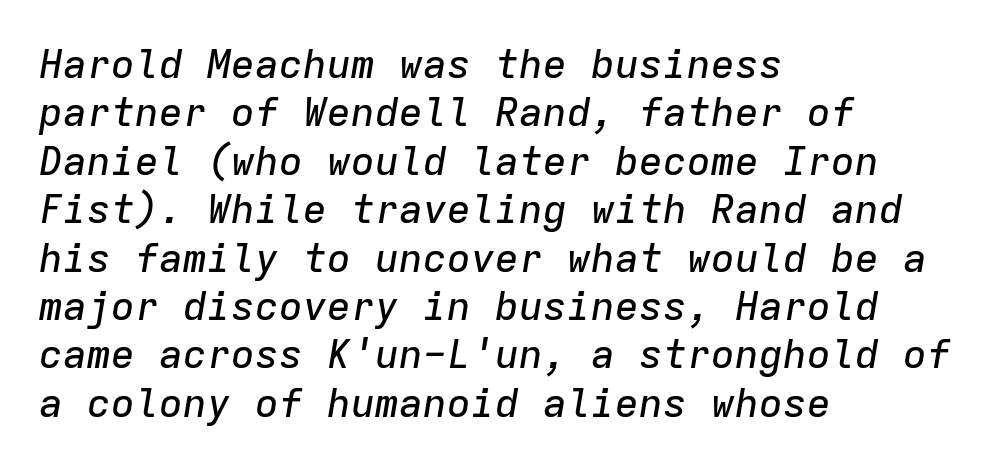
{"italic": "yes", "lean": "right", "slant_degrees": 9, "width": "normal", "stroke_contrast": "low", "x_height": "medium", "monospaced": "yes", "underline": "no", "align": "left", "line_spacing_ratio": 1.21, "letter_spacing": "normal", "letter_spacing_em": 0.0, "glyph_px": 40}
